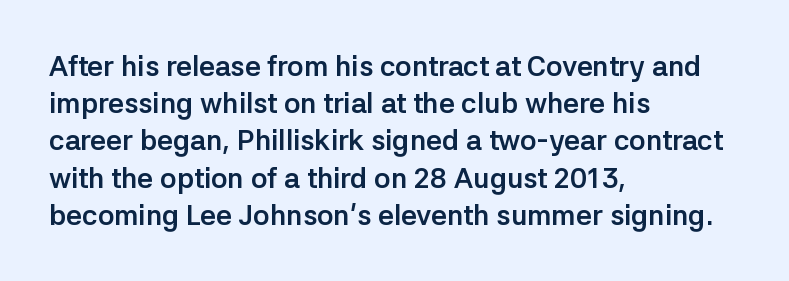
The image shows 28 px semibold sans-serif type, upright; set left-aligned, normal line spacing (1.33x), normal letter spacing, not underlined; low stroke contrast and a medium x-height.
